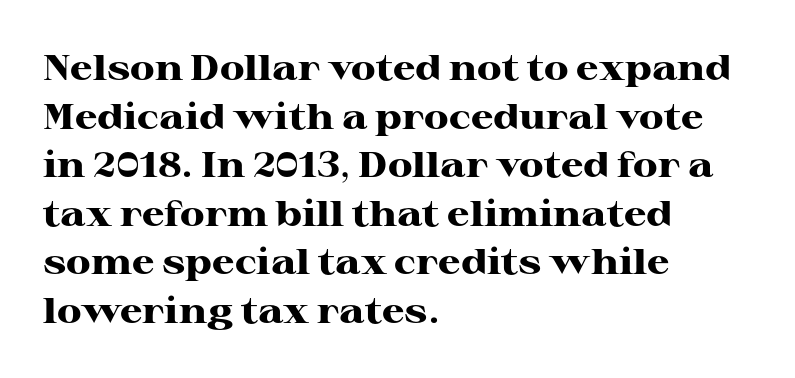
Q: Is the text bold? A: Yes.
Q: Is the text italic (slanted)? A: No, it is upright.
Q: Is the typeface a serif or a sans-serif typeface? A: Serif.
Q: Is the text underlined? A: No.
Q: How is the paragraph aligned? A: Left-aligned.
Q: Is the spacing between letters normal or unusually wide? A: Normal.
Q: Is the spacing between lines tight, normal or loose? A: Normal.
Q: Width (condensed, normal, or wide)? A: Wide.
Q: Stroke contrast? A: High.
Q: x-height? A: Medium.
Q: Monospaced? A: No.
